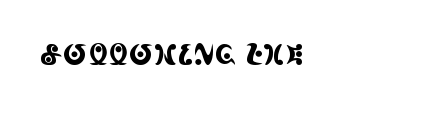
The image shows 29 px condensed serif type, upright; set normal letter spacing, not underlined; a large x-height.
